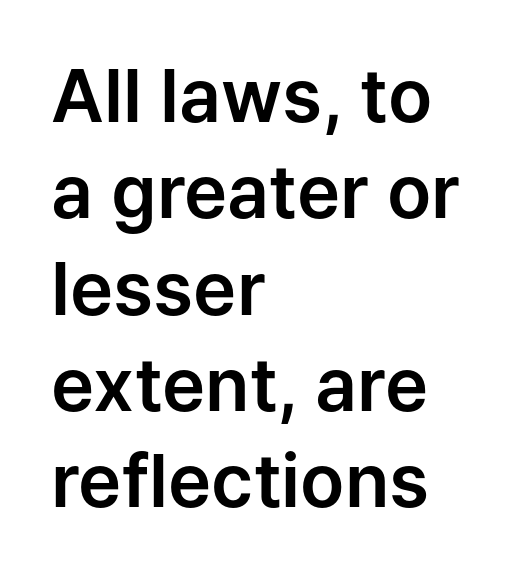
Q: Is the text italic (slanted)? A: No, it is upright.
Q: Is the typeface a serif or a sans-serif typeface? A: Sans-serif.
Q: Is the text underlined? A: No.
Q: How is the paragraph aligned? A: Left-aligned.
Q: Is the spacing between letters normal or unusually wide? A: Normal.
Q: Is the spacing between lines tight, normal or loose? A: Normal.
Q: Width (condensed, normal, or wide)? A: Normal.
Q: Stroke contrast? A: Low.
Q: x-height? A: Medium.
Q: Monospaced? A: No.
